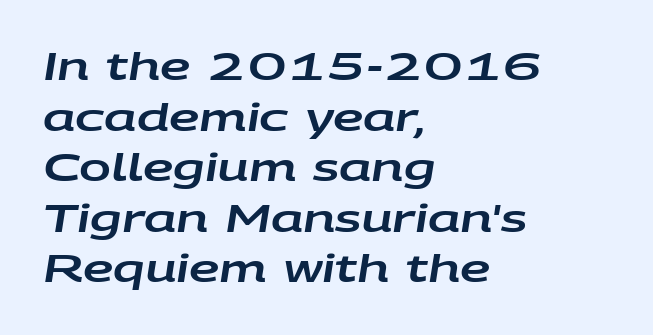
Q: Is the text italic (slanted)? A: Yes, it leans right by about 9 degrees.
Q: Is the text underlined? A: No.
Q: How is the paragraph aligned? A: Left-aligned.
Q: Is the spacing between letters normal or unusually wide? A: Normal.
Q: Is the spacing between lines tight, normal or loose? A: Normal.
Q: Width (condensed, normal, or wide)? A: Wide.
Q: Stroke contrast? A: Low.
Q: x-height? A: Large.
Q: Monospaced? A: No.
